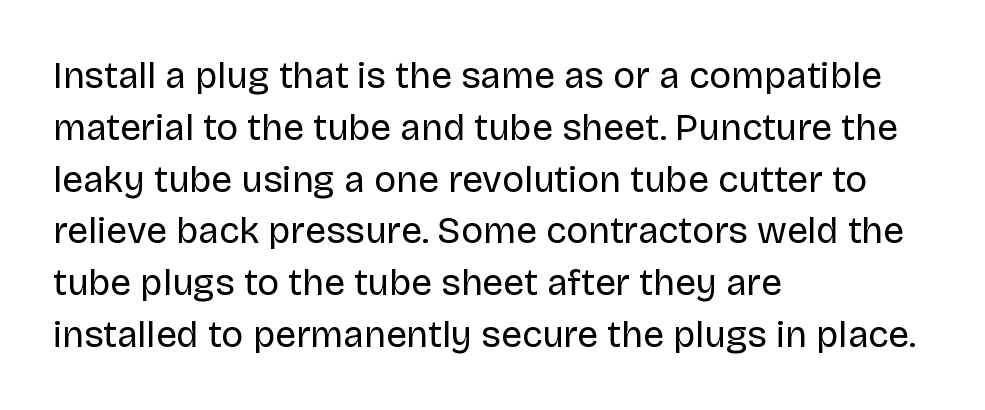
The image shows 37 px regular-weight sans-serif type, upright; set left-aligned, normal line spacing (1.4x), normal letter spacing, not underlined; low stroke contrast and a large x-height.
